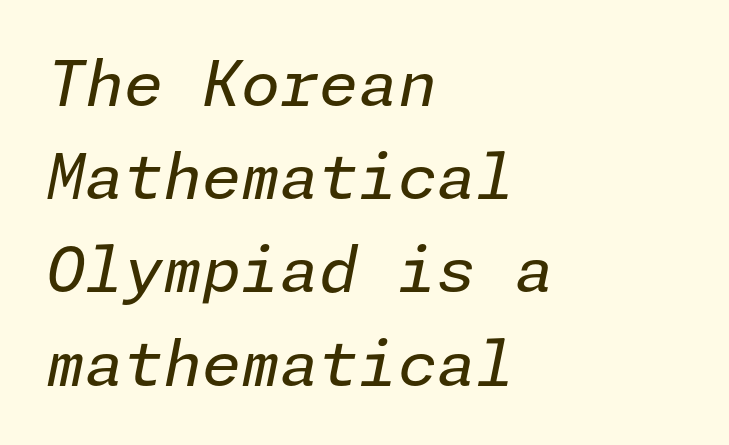
The image shows 63 px regular-weight type, italic (leaning right); set left-aligned, normal line spacing (1.48x), normal letter spacing, not underlined; low stroke contrast and a medium x-height.
